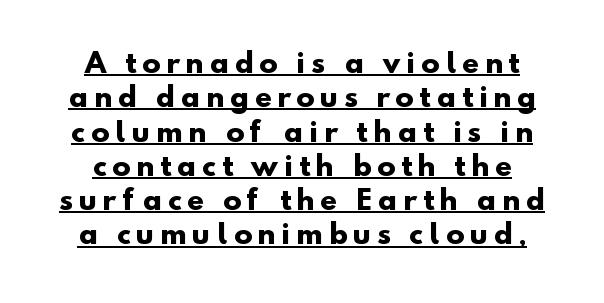
Q: Is the text bold? A: Yes.
Q: Is the text underlined? A: Yes.
Q: Is the spacing between letters normal or unusually wide? A: Unusually wide.
Q: Is the spacing between lines tight, normal or loose? A: Normal.
